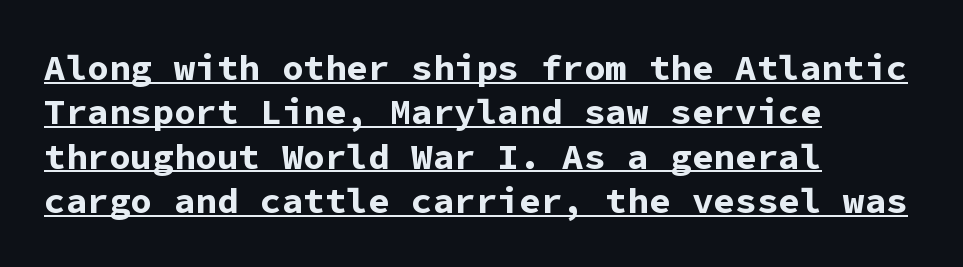
The image shows 36 px bold sans-serif type, upright, monospaced; set left-aligned, line spacing 1.23x, normal letter spacing, underlined; low stroke contrast and a medium x-height.
